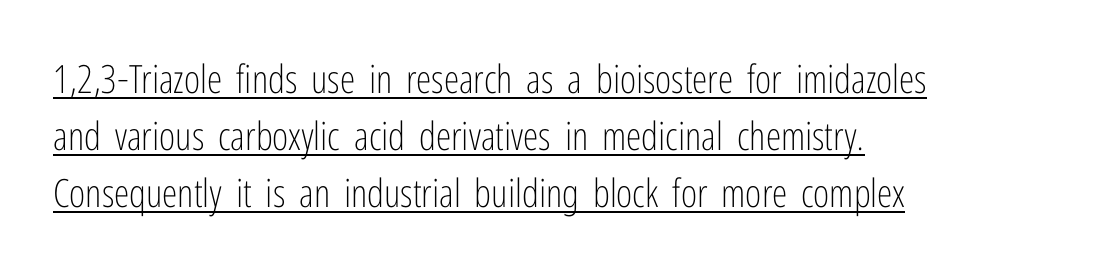
{"serif": "no", "italic": "no", "bold": "no", "weight": "light", "width": "condensed", "stroke_contrast": "low", "x_height": "medium", "monospaced": "no", "underline": "yes", "align": "left", "line_spacing": "normal", "line_spacing_ratio": 1.46, "letter_spacing": "normal", "letter_spacing_em": 0.0, "glyph_px": 39}
